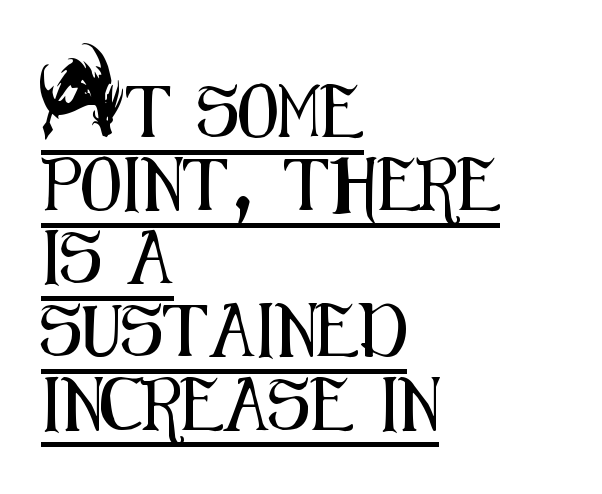
Q: Is the text italic (slanted)? A: No, it is upright.
Q: Is the typeface a serif or a sans-serif typeface? A: Sans-serif.
Q: Is the text underlined? A: Yes.
Q: How is the paragraph aligned? A: Left-aligned.
Q: Is the spacing between letters normal or unusually wide? A: Normal.
Q: Is the spacing between lines tight, normal or loose? A: Normal.
Q: Width (condensed, normal, or wide)? A: Condensed.
Q: Stroke contrast? A: Medium.
Q: x-height? A: Small.
Q: Monospaced? A: No.
